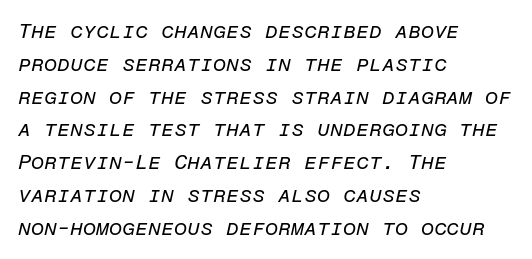
The image shows 21 px text type, italic (leaning right); set left-aligned, normal line spacing (1.56x), normal letter spacing, not underlined.
